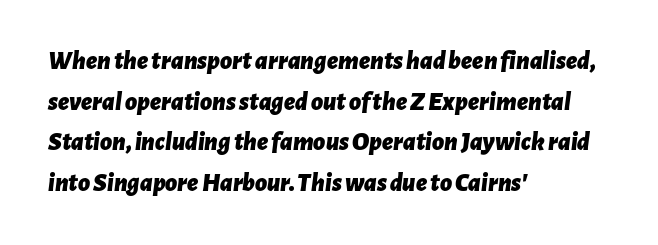
Leftover space on each line is placed entirely after the last word. Quick note: interline space is typical. The horizontal fit of the characters is conventional and even. Bare-footed words on every line. You can tell it's italic because the verticals aren't actually vertical. A full-strength bold gives these letters their thick strokes.
